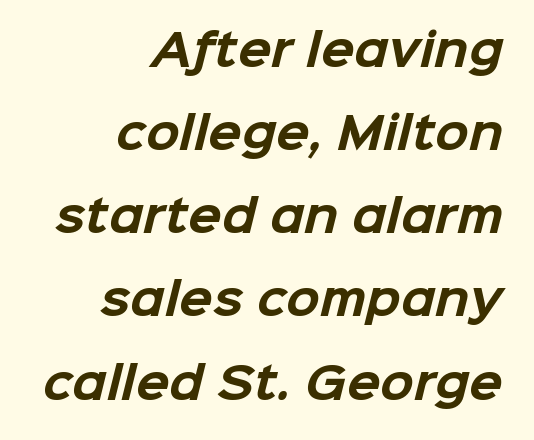
{"serif": "no", "bold": "yes", "weight": "bold", "width": "normal", "stroke_contrast": "low", "x_height": "medium", "monospaced": "no", "underline": "no", "align": "right", "line_spacing_ratio": 1.89, "letter_spacing": "normal", "letter_spacing_em": 0.0, "glyph_px": 44}
